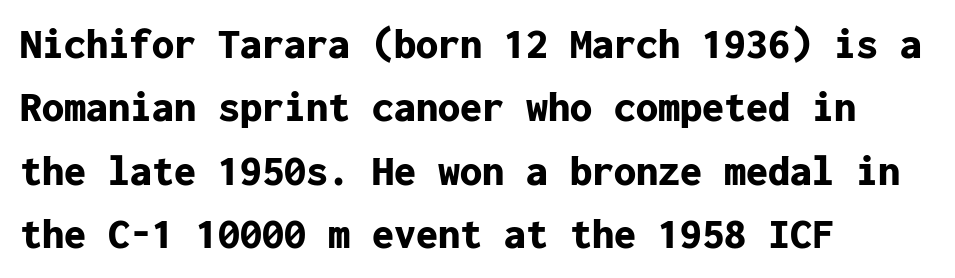
The image shows 44 px bold sans-serif type, upright, monospaced; set left-aligned, normal line spacing (1.44x), normal letter spacing, not underlined; low stroke contrast and a medium x-height.
